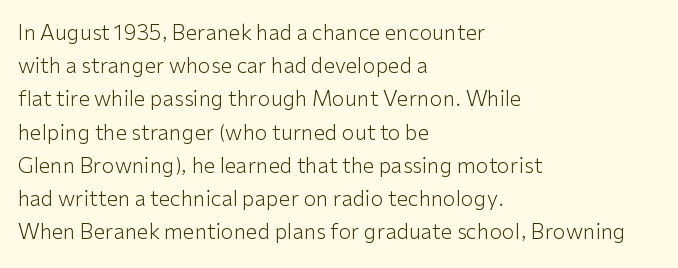
Q: Is the text bold? A: No.
Q: Is the text italic (slanted)? A: No, it is upright.
Q: Is the text underlined? A: No.
Q: How is the paragraph aligned? A: Left-aligned.
Q: Is the spacing between letters normal or unusually wide? A: Normal.
Q: Is the spacing between lines tight, normal or loose? A: Normal.
